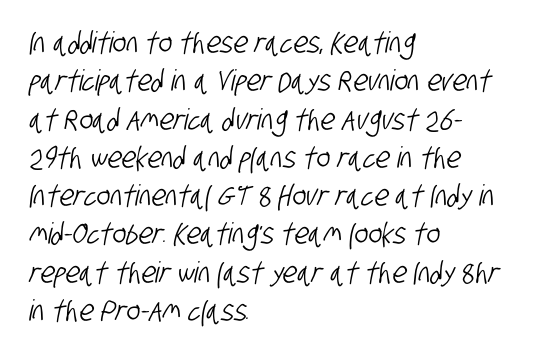
The image shows 29 px condensed sans-serif type; set left-aligned, normal line spacing (1.32x), normal letter spacing, not underlined; low stroke contrast and a large x-height.
